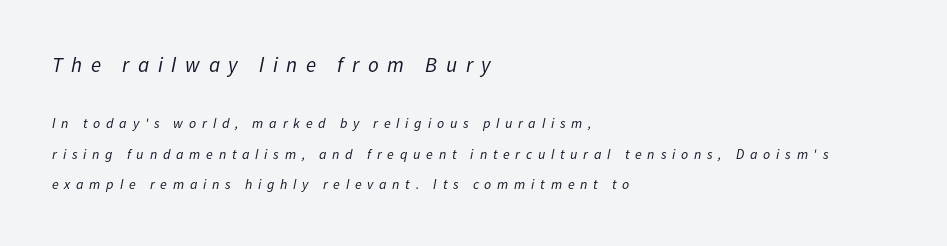
{"italic": "yes", "lean": "right", "slant_degrees": 11, "bold": "no", "underline": "no", "align": "left", "line_spacing": "loose", "line_spacing_ratio": 2.17, "letter_spacing": "wide", "letter_spacing_em": 0.41, "larger_block": "first", "size_ratio": 1.5, "glyph_px": 21}
